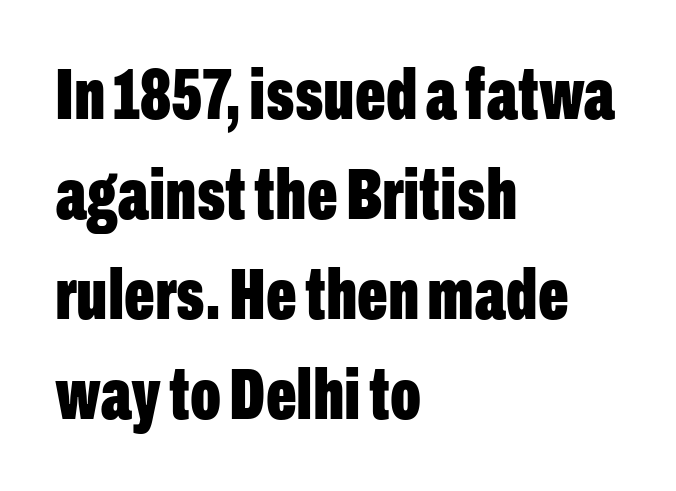
{"serif": "no", "italic": "no", "bold": "yes", "weight": "bold", "width": "condensed", "stroke_contrast": "low", "x_height": "medium", "monospaced": "no", "underline": "no", "align": "left", "line_spacing": "normal", "line_spacing_ratio": 1.39, "letter_spacing": "normal", "letter_spacing_em": 0.0, "glyph_px": 72}
